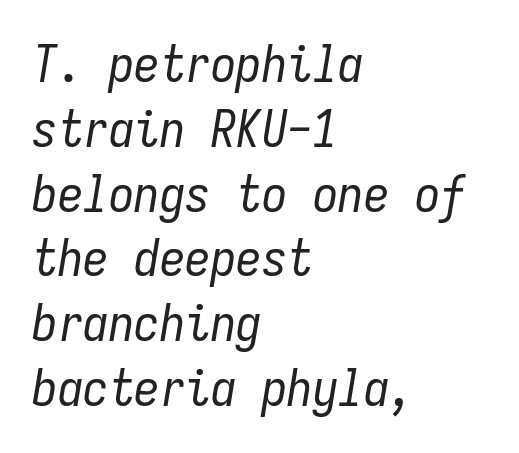
{"italic": "yes", "lean": "right", "slant_degrees": 9, "bold": "no", "weight": "regular", "width": "condensed", "stroke_contrast": "low", "x_height": "medium", "monospaced": "yes", "underline": "no", "align": "left", "line_spacing": "normal", "line_spacing_ratio": 1.27, "letter_spacing": "normal", "letter_spacing_em": 0.0, "glyph_px": 51}
